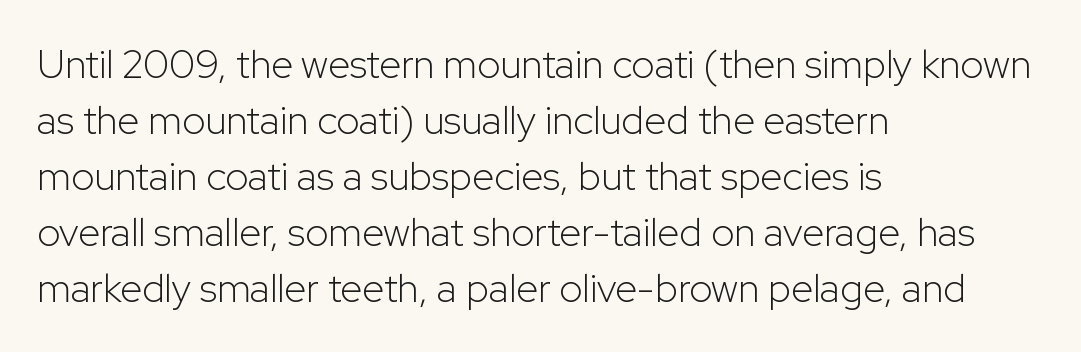
The rag falls on the right side of this text block. Caption: standard tracking, unaltered. Character widths vary here, with narrow letters taking less room than wide ones. A typesetter would mark this as roman, not italic. Is the type heavy? It reads as light-to-regular instead. Students, observe: this is what conventionally led text looks like.
